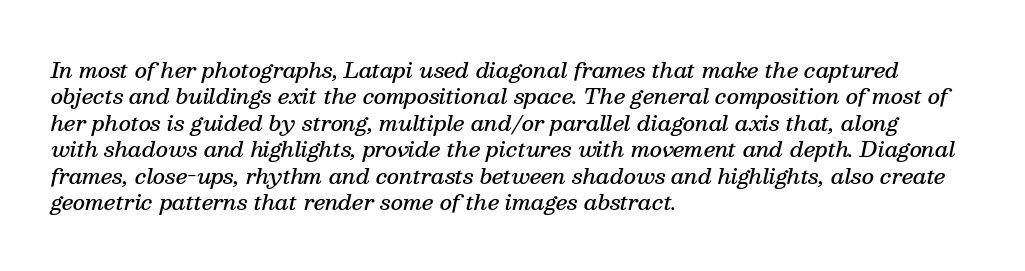
Regular leading. Horizontal alignment here is leftward, the default for most running prose. Nothing unusual about the tracking: characters are spaced as the font intends. Does the weight exceed regular? Yes, but only to semibold. The zone under the glyphs is completely vacant.
